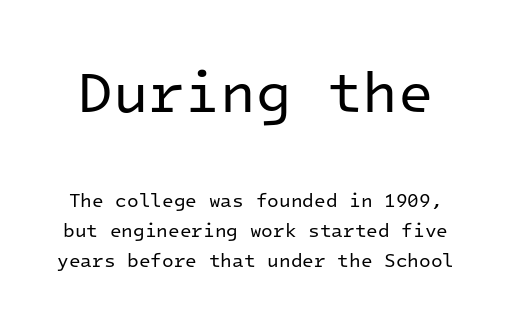
Q: Is the text bold? A: No.
Q: Is the text italic (slanted)? A: No, it is upright.
Q: Is the typeface a serif or a sans-serif typeface? A: Sans-serif.
Q: Is the text underlined? A: No.
Q: Is the spacing between letters normal or unusually wide? A: Normal.
Q: Is the spacing between lines tight, normal or loose? A: Normal.
Q: Which block of text is set in a larger size, the first (top) or the second (bottom)? A: The first (top) one.
Q: Width (condensed, normal, or wide)? A: Normal.
Q: Stroke contrast? A: Low.
Q: x-height? A: Medium.
Q: Monospaced? A: Yes.
